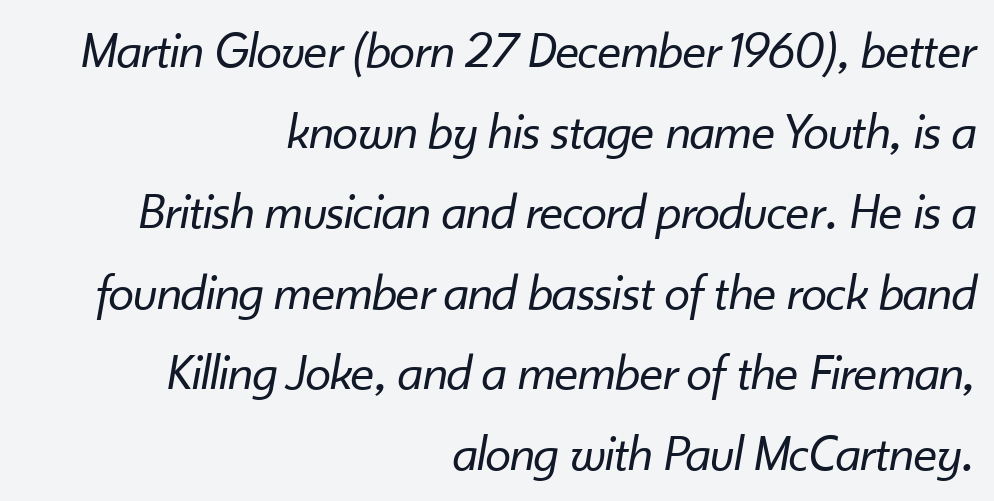
Style check: oblique. A bare baseline throughout the passage. One glance says typical: line gaps are just what's usual. A typesetter would call this proportional, since set widths differ per character. The font is comparable to plain body text, perhaps lighter. The horizontal fit of the characters is conventional and even.
